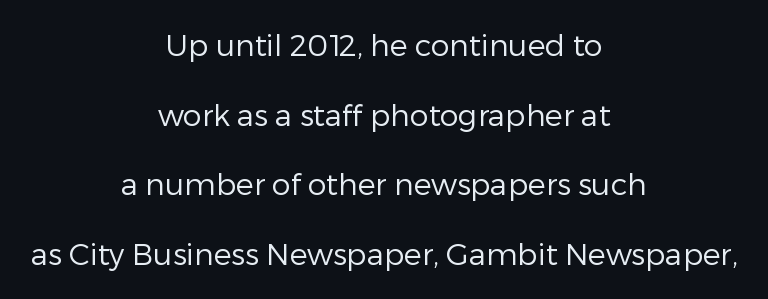
Look at the tracking — it's just the regular setting, nothing added. Only glyphs here, with clear space below each row. Is there much room between lines? Yes — plenty of vertical air separates them. Tall strokes in this sample are plumb rather than angled. This rendering employs a face without finishing strokes, i.e., a sans-serif. The compositor balanced each line on the midline.
